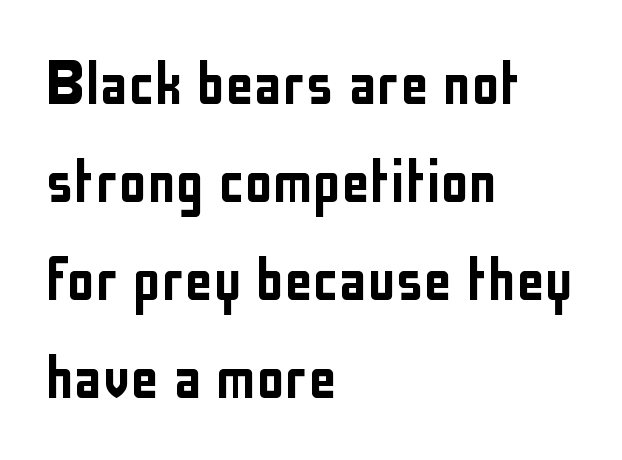
This sample uses a sans-serif face. The letters advance in unequal steps, a hallmark of proportional type. Line starts are locked; line ends wander. Normally led — the rows are evenly, conventionally spaced.
